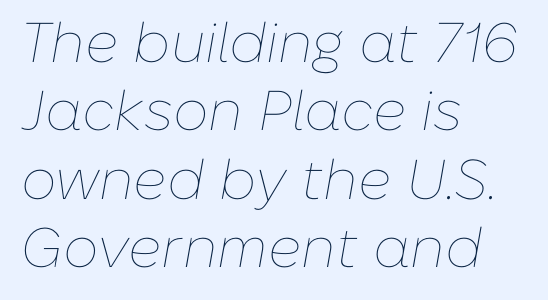
{"italic": "yes", "lean": "right", "slant_degrees": 10, "bold": "no", "weight": "thin", "width": "normal", "stroke_contrast": "low", "x_height": "medium", "monospaced": "no", "underline": "no", "align": "left", "line_spacing_ratio": 1.22, "letter_spacing": "normal", "letter_spacing_em": 0.0, "glyph_px": 56}
